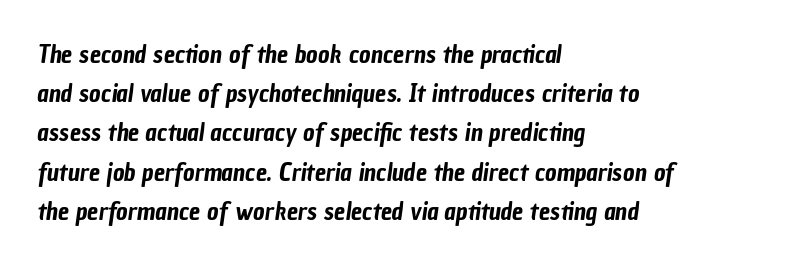
The lines are quadded left. Observe the ordinary spacing: letters are neighbours, not strangers. The string is rendered with underlining switched off. Each new line begins a customary step beneath the previous one.
